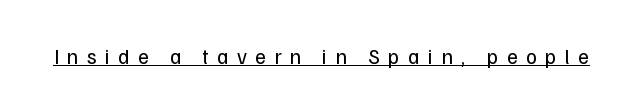
The image shows 21 px text type, upright; set unusually wide letter spacing (+0.4 em), underlined.
